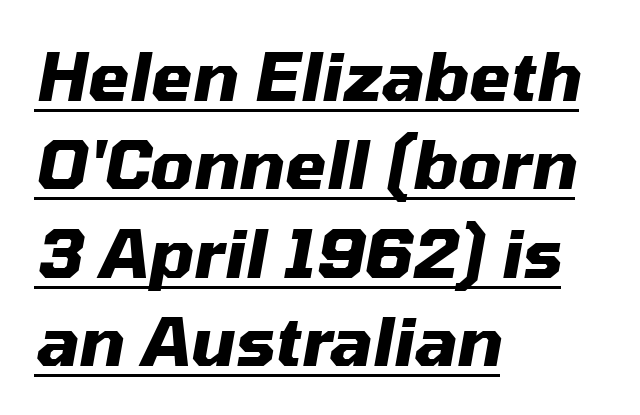
The image shows 67 px heavy type, italic (leaning right); set left-aligned, normal line spacing (1.32x), normal letter spacing, underlined; medium stroke contrast and a medium x-height.
